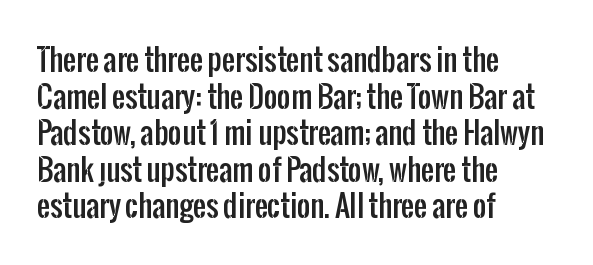
Q: Is the text italic (slanted)? A: No, it is upright.
Q: Is the typeface a serif or a sans-serif typeface? A: Sans-serif.
Q: Is the text underlined? A: No.
Q: How is the paragraph aligned? A: Left-aligned.
Q: Is the spacing between letters normal or unusually wide? A: Normal.
Q: Is the spacing between lines tight, normal or loose? A: Normal.
Q: Width (condensed, normal, or wide)? A: Condensed.
Q: Stroke contrast? A: Low.
Q: x-height? A: Medium.
Q: Monospaced? A: No.
